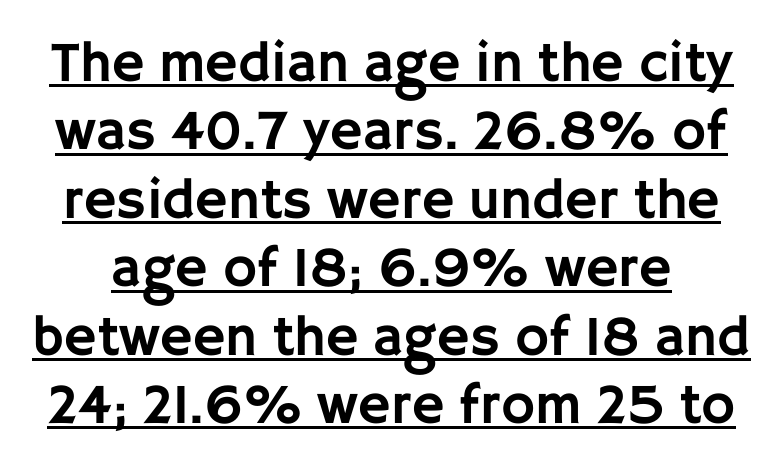
The image shows 57 px sans-serif type, upright; set line spacing 1.2x, normal letter spacing, underlined; low stroke contrast and a large x-height.
